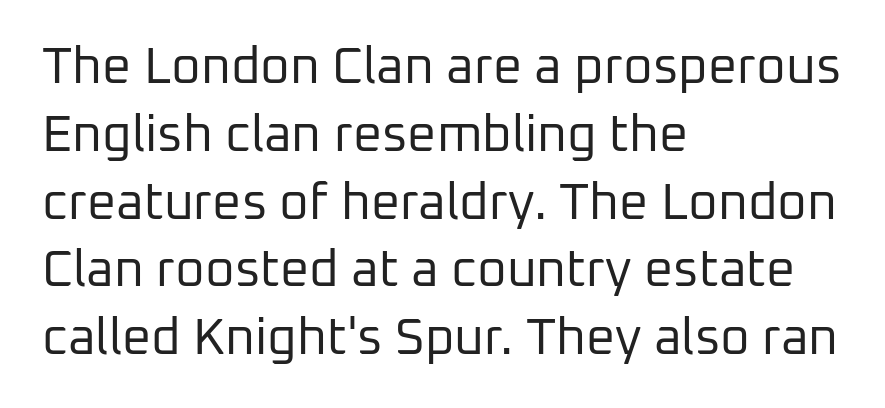
The image shows 51 px regular-weight sans-serif type, upright; set left-aligned, normal line spacing (1.33x), normal letter spacing, not underlined; low stroke contrast and a medium x-height.
